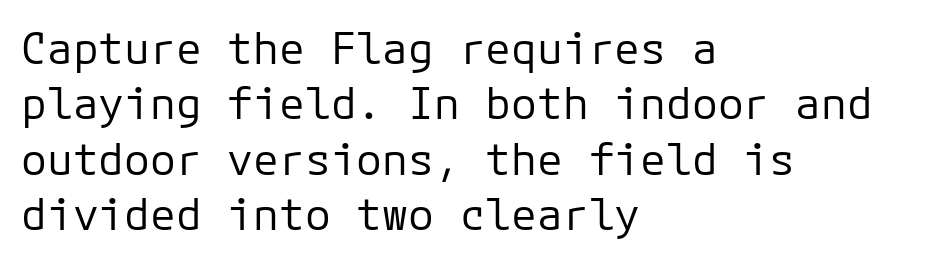
The image shows 43 px regular-weight sans-serif type, upright, monospaced; set left-aligned, normal line spacing (1.29x), normal letter spacing, not underlined; low stroke contrast and a medium x-height.
